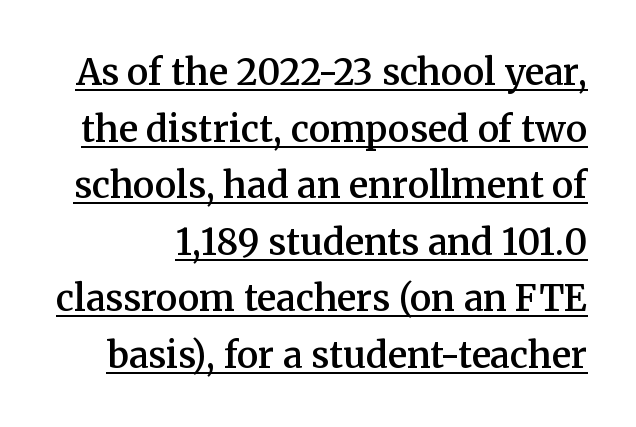
{"serif": "yes", "italic": "no", "bold": "semi", "weight": "semibold", "width": "normal", "stroke_contrast": "medium", "x_height": "medium", "monospaced": "no", "underline": "yes", "line_spacing": "normal", "line_spacing_ratio": 1.57, "letter_spacing": "normal", "letter_spacing_em": 0.0, "glyph_px": 36}
